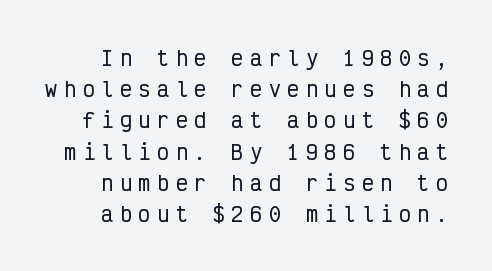
The image shows 20 px text type, upright; set normal line spacing (1.56x), unusually wide letter spacing (+0.33 em), not underlined.
